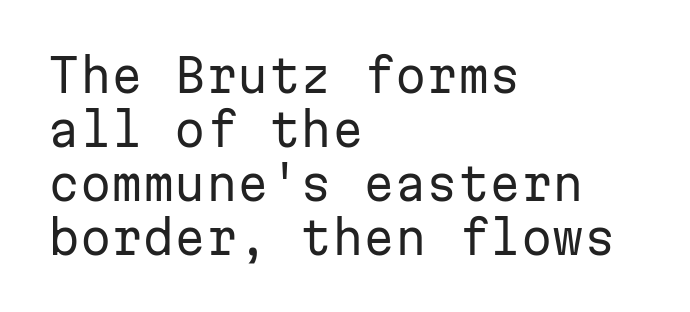
Q: Is the text bold? A: No.
Q: Is the text italic (slanted)? A: No, it is upright.
Q: Is the typeface a serif or a sans-serif typeface? A: Sans-serif.
Q: Is the text underlined? A: No.
Q: How is the paragraph aligned? A: Left-aligned.
Q: Is the spacing between letters normal or unusually wide? A: Normal.
Q: Width (condensed, normal, or wide)? A: Normal.
Q: Stroke contrast? A: Low.
Q: x-height? A: Medium.
Q: Monospaced? A: Yes.
